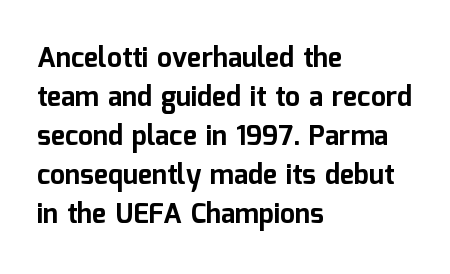
Q: Is the text bold? A: Yes.
Q: Is the text italic (slanted)? A: No, it is upright.
Q: Is the text underlined? A: No.
Q: How is the paragraph aligned? A: Left-aligned.
Q: Is the spacing between letters normal or unusually wide? A: Normal.
Q: Is the spacing between lines tight, normal or loose? A: Normal.
